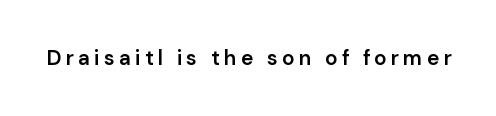
Q: Is the text bold? A: Semi-bold.
Q: Is the text italic (slanted)? A: No, it is upright.
Q: Is the text underlined? A: No.
Q: Is the spacing between letters normal or unusually wide? A: Unusually wide.
